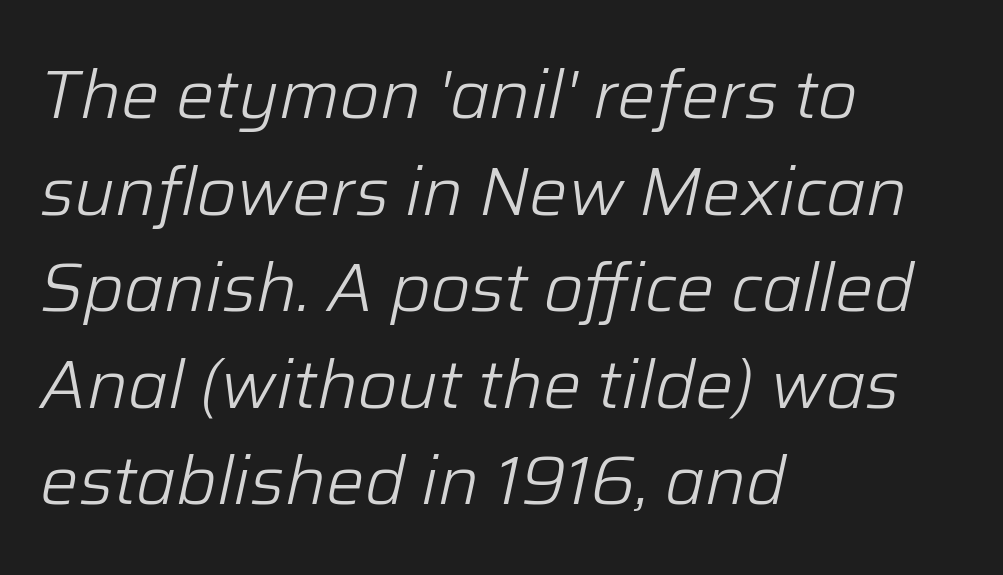
No chunkiness to these letters — they're not bold. Lines of text with bare space underneath. Designer's note — italics engaged. The paragraph has a hard left edge and a soft right edge. Does extra space separate the letters? No, they use regular spacing. Baseline-to-baseline distance is the conventional proportion of letter height.
